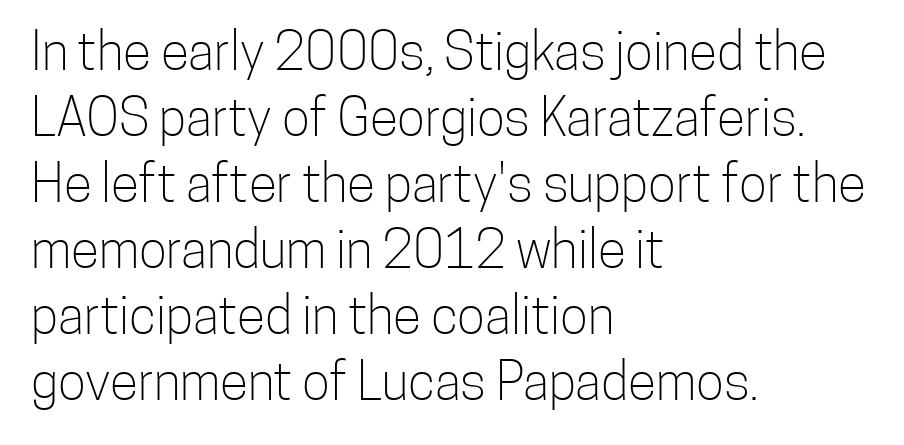
The image shows 52 px light, condensed sans-serif type, upright; set left-aligned, normal line spacing (1.27x), normal letter spacing, not underlined; low stroke contrast and a medium x-height.
